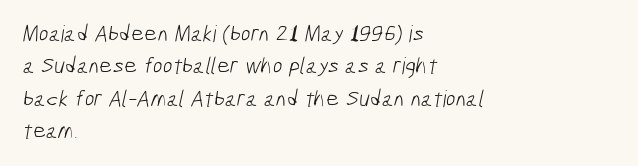
Q: Is the text bold? A: No.
Q: Is the text underlined? A: No.
Q: How is the paragraph aligned? A: Left-aligned.
Q: Is the spacing between letters normal or unusually wide? A: Normal.
Q: Is the spacing between lines tight, normal or loose? A: Normal.
